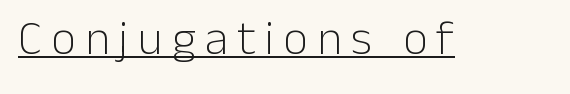
Q: Is the text bold? A: No.
Q: Is the text italic (slanted)? A: No, it is upright.
Q: Is the typeface a serif or a sans-serif typeface? A: Sans-serif.
Q: Is the text underlined? A: Yes.
Q: Width (condensed, normal, or wide)? A: Normal.
Q: Stroke contrast? A: Low.
Q: x-height? A: Medium.
Q: Monospaced? A: No.
